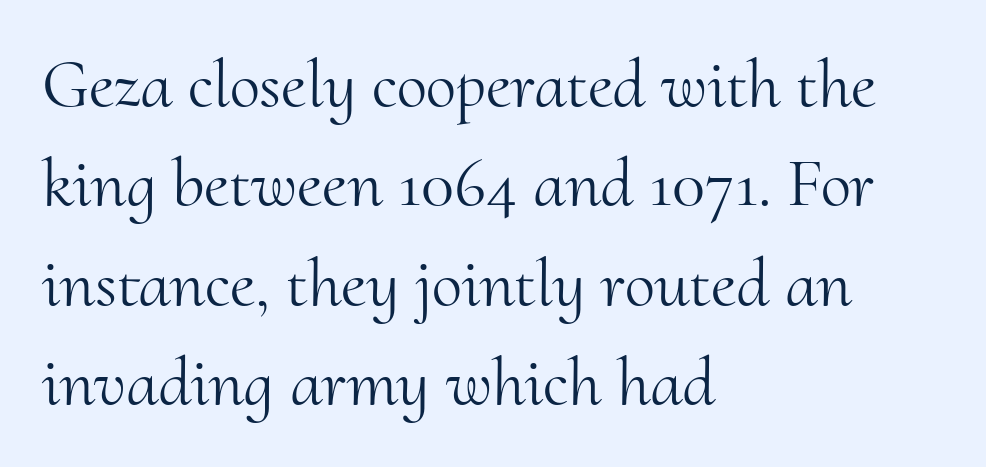
The image shows 69 px light serif type, upright; set left-aligned, normal line spacing (1.44x), normal letter spacing, not underlined; medium stroke contrast and a small x-height.
